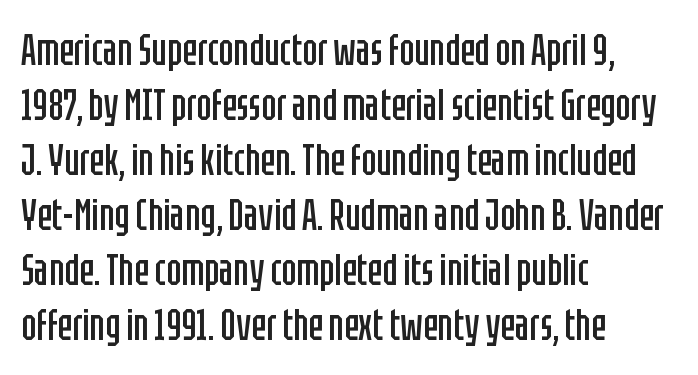
Vertical spacing — default. Where is the straight margin? On the left. Designer's note — italics off, roman on. This rendering leaves character spacing at its baseline value.
